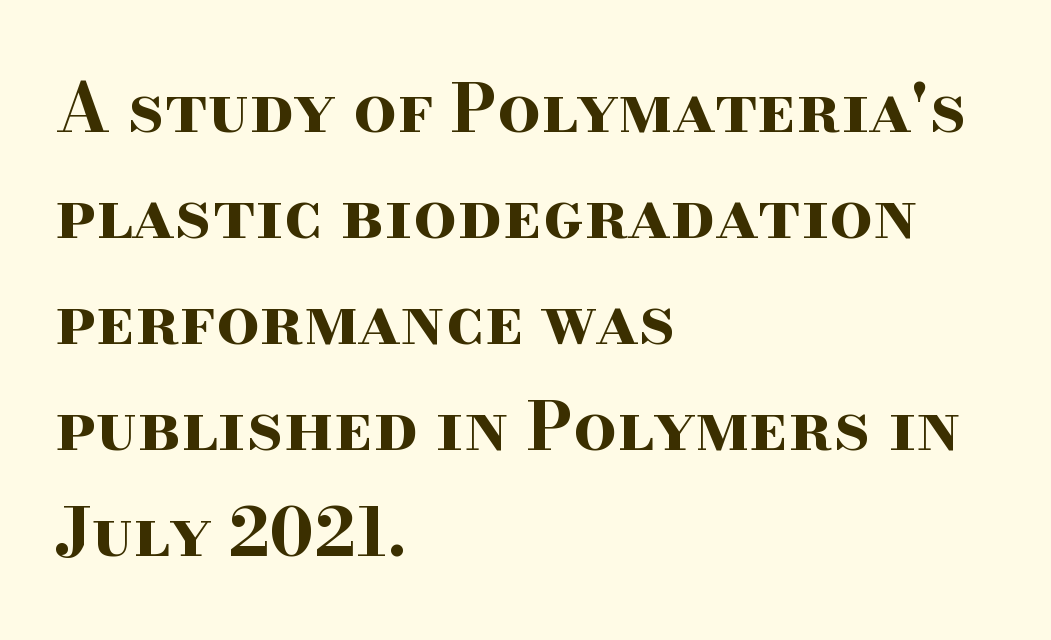
Default kerning and tracking; the words read as compact shapes. The passage shown is typeset with a serif family. What's the leading like? Ordinary, nothing unusual. Horizontal alignment here is leftward, the default for most running prose. Any mark beneath the type? The region is blank.
